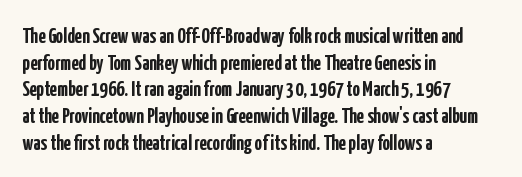
Q: Is the text bold? A: Yes.
Q: Is the text italic (slanted)? A: No, it is upright.
Q: Is the text underlined? A: No.
Q: How is the paragraph aligned? A: Left-aligned.
Q: Is the spacing between letters normal or unusually wide? A: Normal.
Q: Is the spacing between lines tight, normal or loose? A: Normal.
